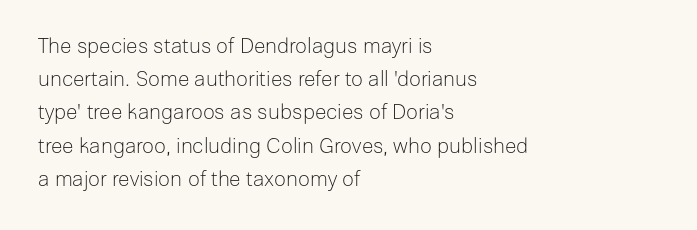
{"italic": "no", "bold": "no", "underline": "no", "align": "left", "line_spacing": "normal", "line_spacing_ratio": 1.58, "letter_spacing": "normal", "letter_spacing_em": 0.0, "glyph_px": 21}
